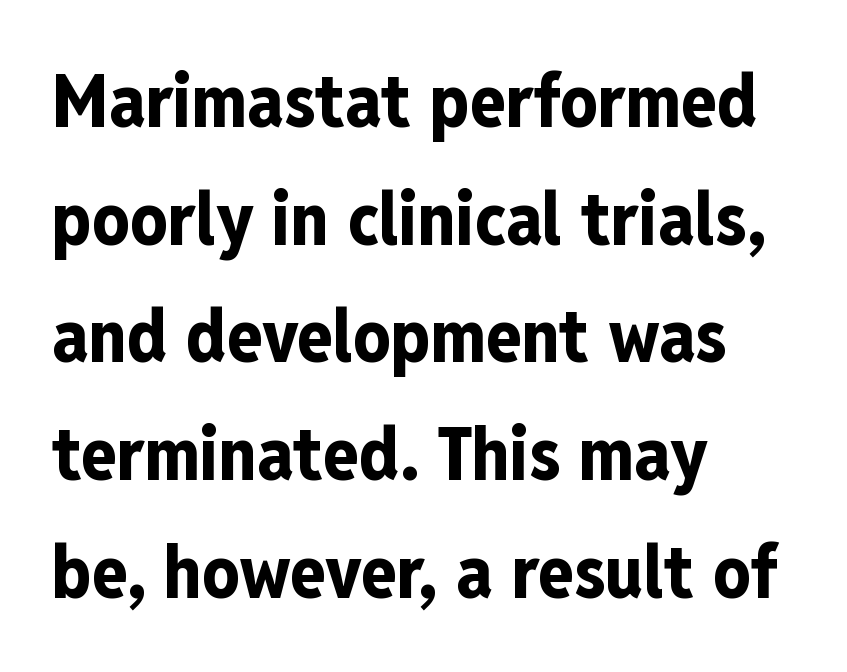
{"serif": "no", "italic": "no", "bold": "yes", "weight": "bold", "width": "condensed", "stroke_contrast": "low", "x_height": "medium", "monospaced": "no", "underline": "no", "align": "left", "line_spacing": "normal", "line_spacing_ratio": 1.59, "letter_spacing": "normal", "letter_spacing_em": 0.0, "glyph_px": 74}
